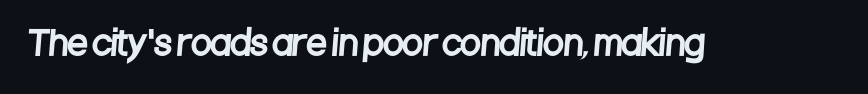
{"serif": "no", "width": "condensed", "stroke_contrast": "low", "x_height": "large", "monospaced": "no", "underline": "no", "letter_spacing": "normal", "letter_spacing_em": 0.0, "glyph_px": 33}
